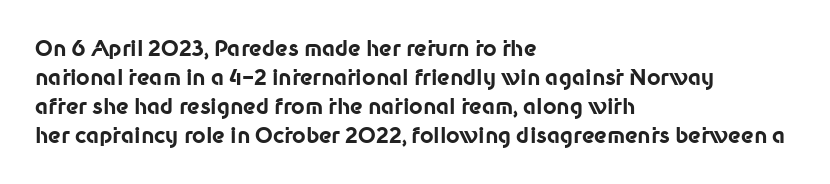
{"italic": "no", "bold": "yes", "underline": "no", "align": "left", "line_spacing": "normal", "line_spacing_ratio": 1.38, "letter_spacing": "normal", "letter_spacing_em": 0.0, "glyph_px": 21}
